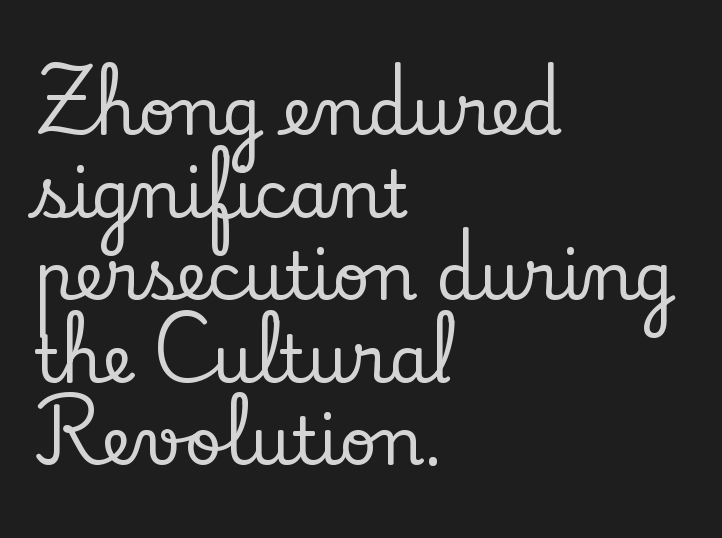
{"serif": "yes", "italic": "no", "width": "normal", "stroke_contrast": "low", "x_height": "small", "monospaced": "no", "underline": "no", "align": "left", "line_spacing": "normal", "line_spacing_ratio": 1.27, "letter_spacing": "normal", "letter_spacing_em": 0.0, "glyph_px": 65}
